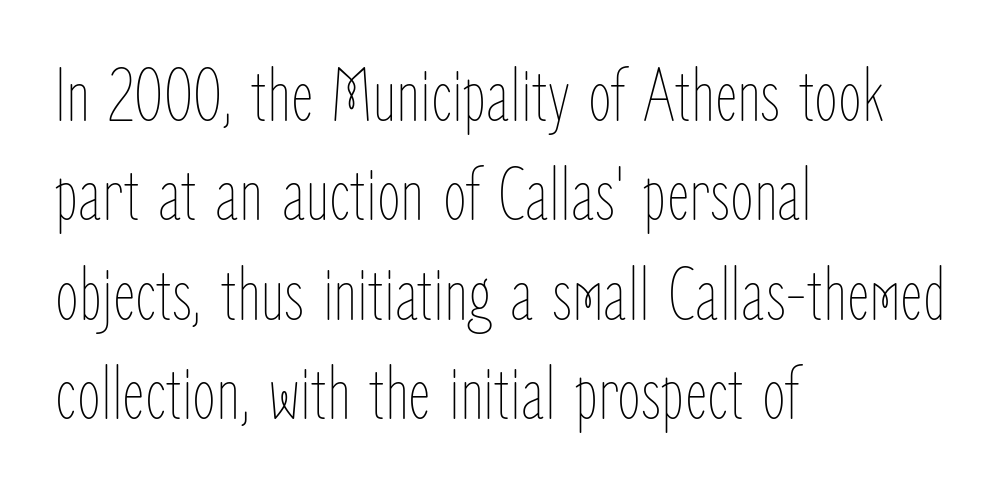
The image shows 77 px thin, condensed type, upright; set left-aligned, normal line spacing (1.29x), normal letter spacing, not underlined; low stroke contrast and a medium x-height.
